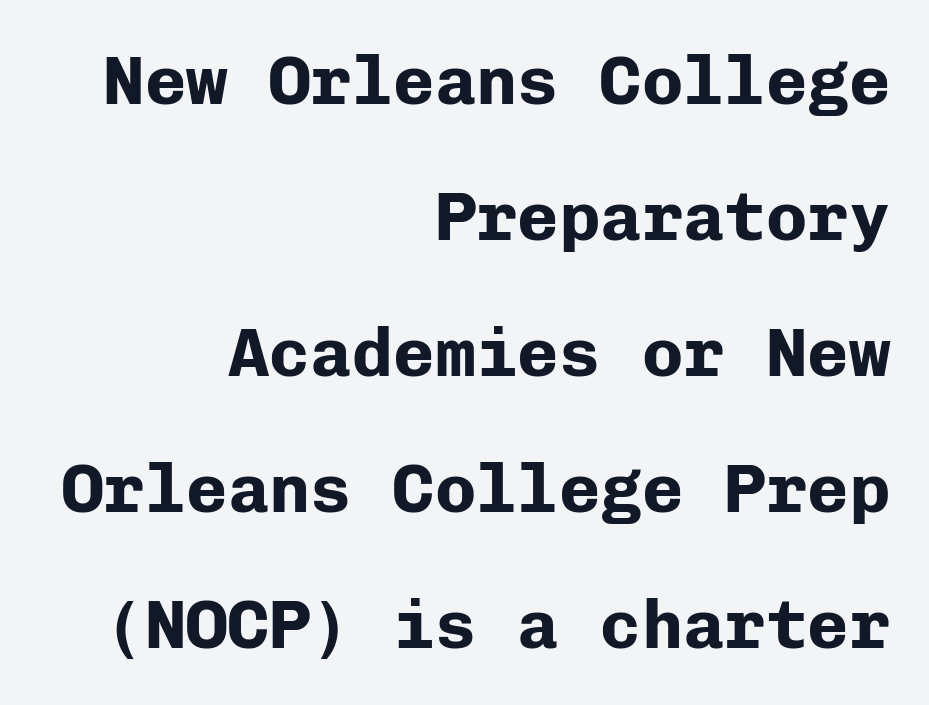
{"serif": "no", "italic": "no", "bold": "yes", "weight": "bold", "width": "normal", "stroke_contrast": "low", "x_height": "medium", "monospaced": "yes", "underline": "no", "align": "right", "line_spacing": "loose", "line_spacing_ratio": 1.97, "letter_spacing": "normal", "letter_spacing_em": 0.0, "glyph_px": 69}
